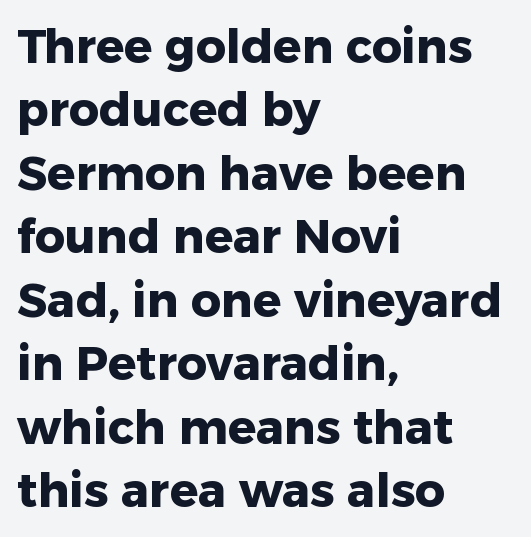
This rendering uses left alignment, leaving the right contour irregular. Leading: standard. Each row of text sits above clean, open space. Look at the stroke-to-counter ratio: heavy, a bold.
